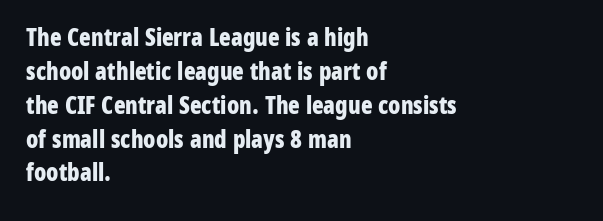
Check under the words: just untouched page. The lettering stays uniformly vertical, giving the passage a roman look. Does the weight exceed regular? Yes, all the way to bold. Leading: standard.
